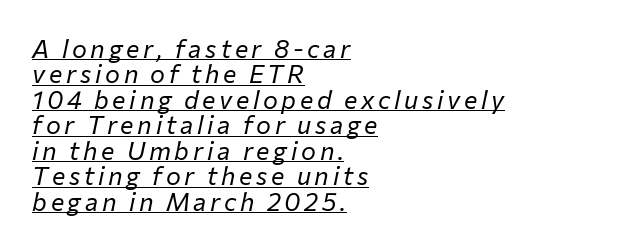
The image shows 25 px text type, italic (leaning right); set left-aligned, tight line spacing (1.02x), underlined.
